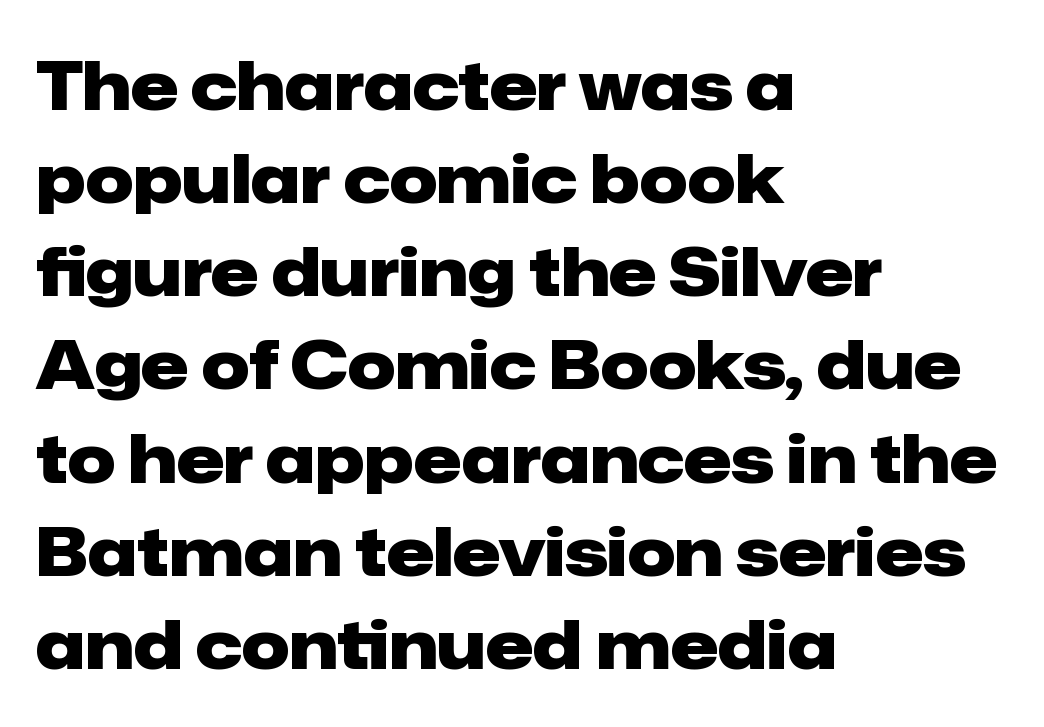
Q: Is the text bold? A: Yes.
Q: Is the text italic (slanted)? A: No, it is upright.
Q: Is the typeface a serif or a sans-serif typeface? A: Sans-serif.
Q: Is the text underlined? A: No.
Q: How is the paragraph aligned? A: Left-aligned.
Q: Is the spacing between letters normal or unusually wide? A: Normal.
Q: Is the spacing between lines tight, normal or loose? A: Normal.
Q: Width (condensed, normal, or wide)? A: Normal.
Q: Stroke contrast? A: Low.
Q: x-height? A: Medium.
Q: Monospaced? A: No.
